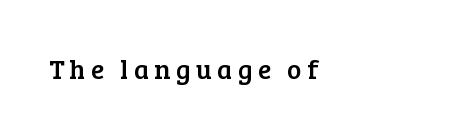
{"italic": "no", "underline": "no", "letter_spacing": "wide", "letter_spacing_em": 0.2, "glyph_px": 27}
